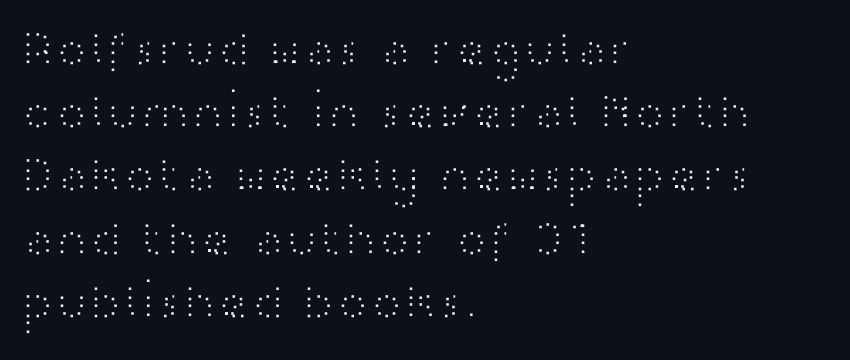
{"serif": "no", "italic": "no", "bold": "no", "weight": "light", "width": "wide", "stroke_contrast": "high", "x_height": "medium", "monospaced": "no", "underline": "no", "align": "left", "line_spacing_ratio": 1.24, "letter_spacing": "normal", "letter_spacing_em": 0.0, "glyph_px": 51}
